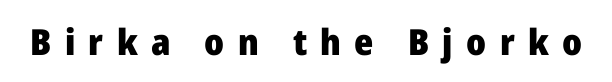
Between one letter and the next there's a generous, obvious gap. Words float on clear page, feet unadorned. Stroke terminals: plain, sans-serif. Looks like regular typesetting: each glyph gets only the width it needs.
